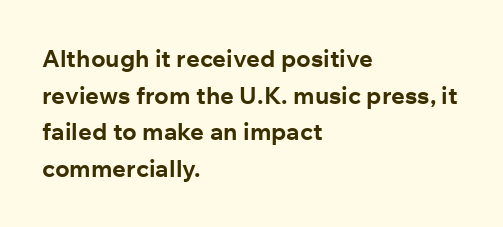
A typesetter would call this zero additional tracking. The letters stand upright; this is a roman face. Regular leading. The passage is arranged the way most books set body copy — flush left. Rule under the text: the space is simply empty. Strokes here are thick enough to call this a true bold.
